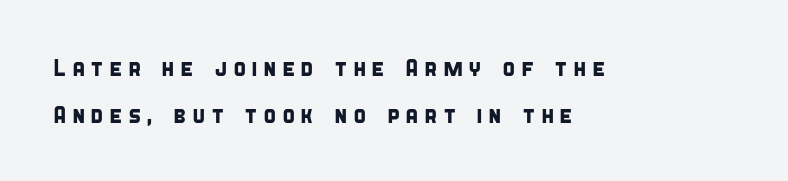
Q: Is the text underlined? A: No.
Q: How is the paragraph aligned? A: Left-aligned.
Q: Is the spacing between letters normal or unusually wide? A: Unusually wide.
Q: Is the spacing between lines tight, normal or loose? A: Loose.
